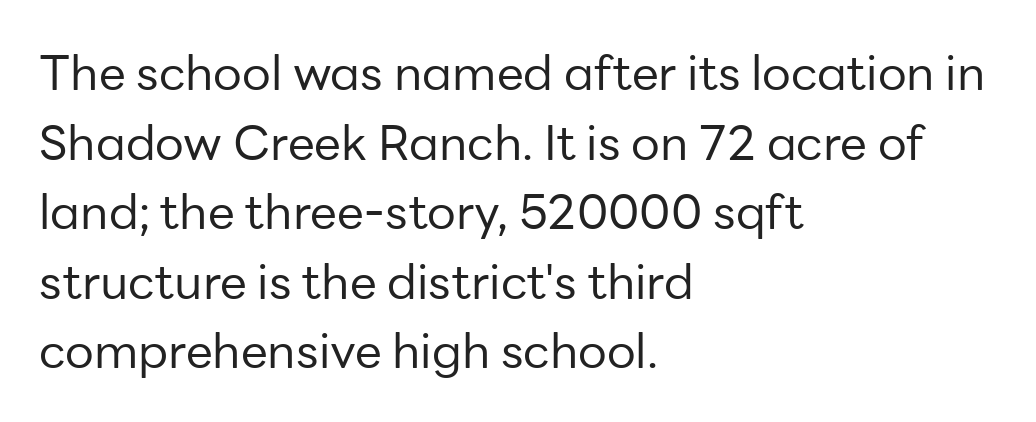
Q: Is the text bold? A: No.
Q: Is the text italic (slanted)? A: No, it is upright.
Q: Is the typeface a serif or a sans-serif typeface? A: Sans-serif.
Q: Is the text underlined? A: No.
Q: How is the paragraph aligned? A: Left-aligned.
Q: Is the spacing between letters normal or unusually wide? A: Normal.
Q: Is the spacing between lines tight, normal or loose? A: Normal.
Q: Width (condensed, normal, or wide)? A: Normal.
Q: Stroke contrast? A: Low.
Q: x-height? A: Medium.
Q: Monospaced? A: No.
